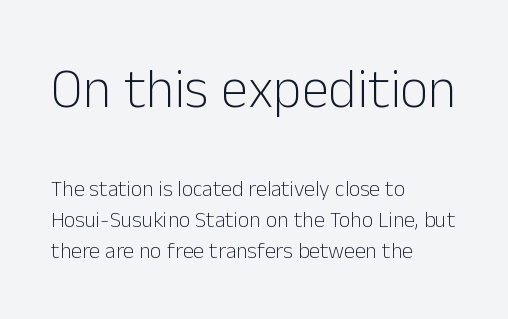
The image shows 55 px light sans-serif type, upright; set left-aligned, normal line spacing (1.41x), normal letter spacing, not underlined; the first (top) block is 2.5x larger; low stroke contrast and a medium x-height.
